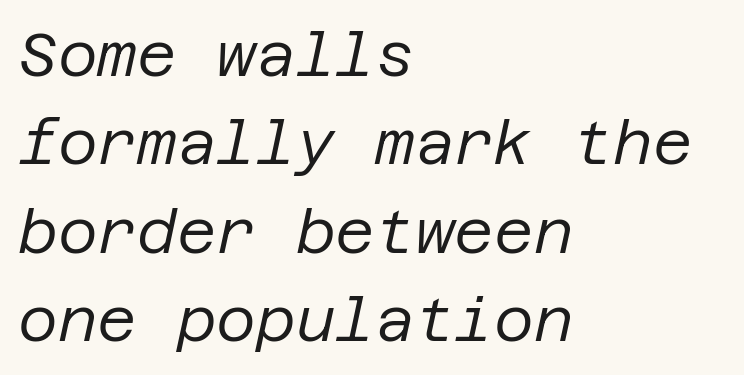
Italic: yes, the glyphs are oblique. Summary of weight: not heavy and not bold. Nothing unusual about the tracking: characters are spaced as the font intends. Horizontal bands of white between lines are of average thickness. Casual observation: everything's shoved over to the left.
